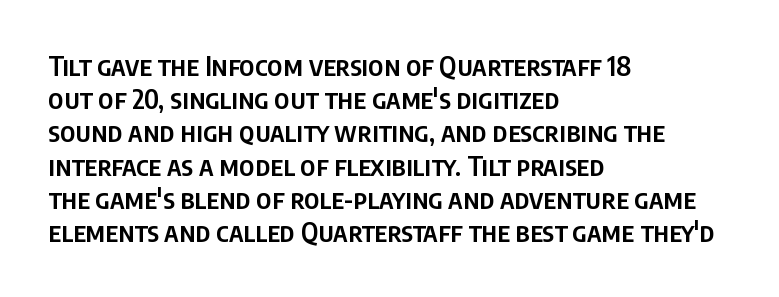
Short and long lines alike share a common starting point at left. The axis of the letterforms is exactly vertical. Plain, unruled lines of type. Caption: semibold face, moderately heavy strokes. How are the letters spaced? Ordinarily, with no added tracking.
